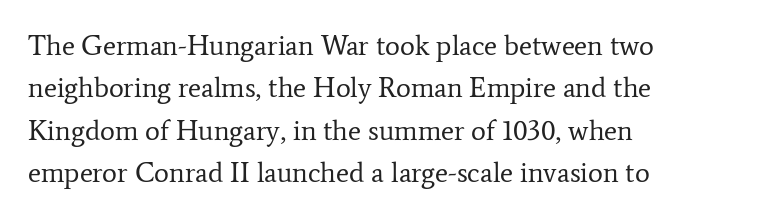
Regular leading. The ragged edge is on the right, which tells us the setting is flush left. Ink coverage per letter is moderate at most. This sample uses an upright cut, with every glyph sitting square on the baseline. The baseline area is clear. Is this a fixed-width face? No — the glyphs have proportional, varying widths.
